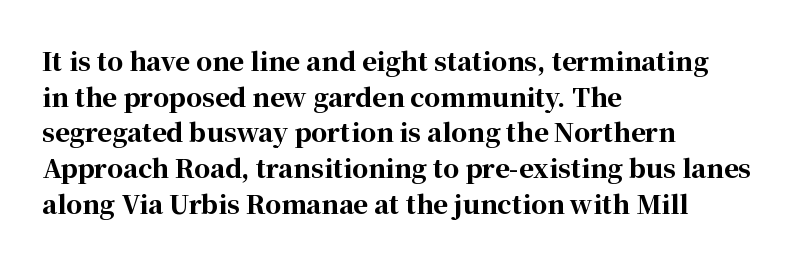
Q: Is the text bold? A: Yes.
Q: Is the text italic (slanted)? A: No, it is upright.
Q: Is the text underlined? A: No.
Q: How is the paragraph aligned? A: Left-aligned.
Q: Is the spacing between letters normal or unusually wide? A: Normal.
Q: Is the spacing between lines tight, normal or loose? A: Normal.
